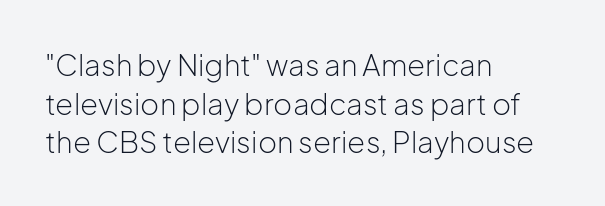
Leading matches the norm, producing a regular column. No chunkiness to these letters — they're not bold. Style check: upright. The rendering uses natural spacing where letterforms have individual widths.
